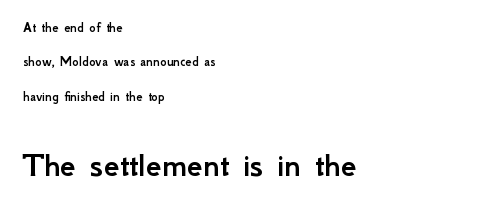
The image shows 35 px sans-serif type, upright; set left-aligned, loose line spacing (2.45x), normal letter spacing, not underlined; the second (bottom) block is 2.5x larger; low stroke contrast and a small x-height.
